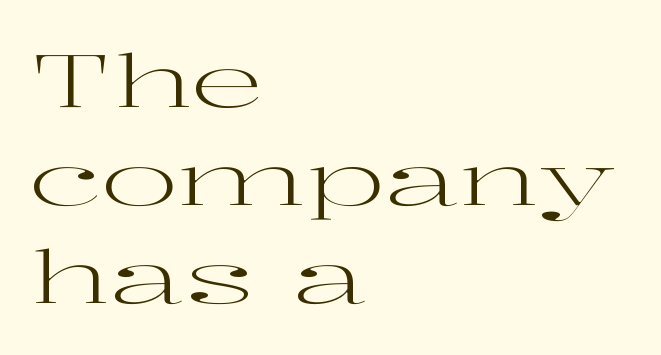
Is this a fixed-width face? No — the glyphs have proportional, varying widths. Stroke terminals: seriffed. Is the letter spacing exaggerated? No — it looks like the ordinary default. Vertically, the passage feels balanced, rows spaced as you'd expect. Stems and bowls with no extra thickness — not bold. Unmarked baselines from the first word to the last.
